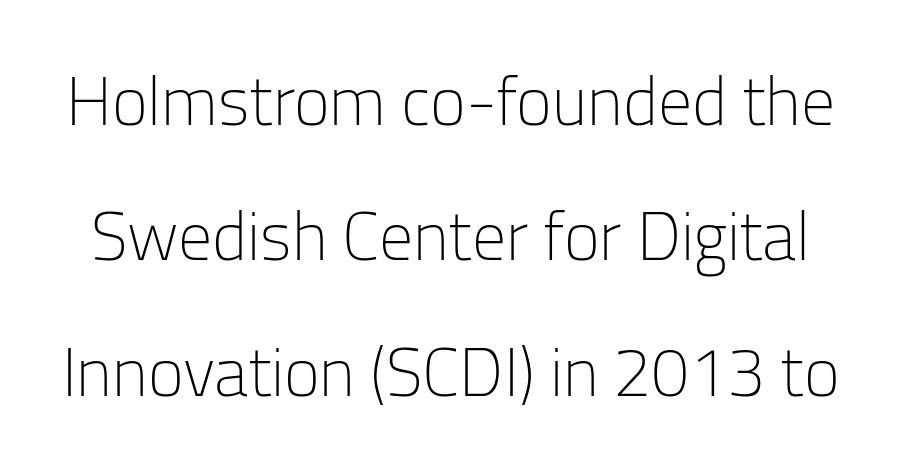
Quick note: interline space is abundant. This sample has the flowing, uneven cadence of proportional lettering. Stroke thickness stays within the range of a standard reading face or lighter. Tall strokes in this sample are plumb rather than angled. Anything drawn beneath the words? Only blank space.
